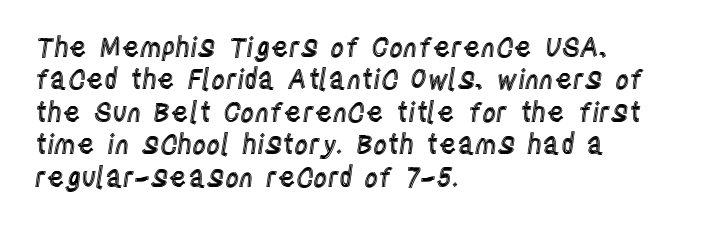
The specimen omits any rule beneath the text block's lines. No extra tracking has been applied to these lines. Each line starts at the same left margin while the right side varies.
